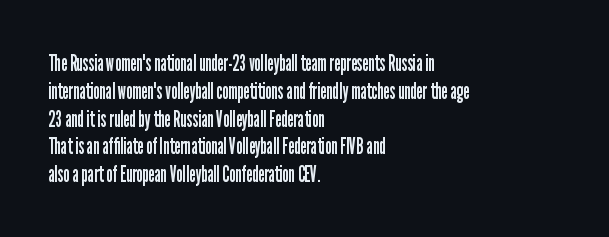
Italic: no, the glyphs are upright roman. Typeset ragged right — the left edge is the straight one. The gaps between neighbouring characters are ordinary and unremarkable. No letter is thick-stroked: the sample isn't bold. Lines of text with bare space underneath.
